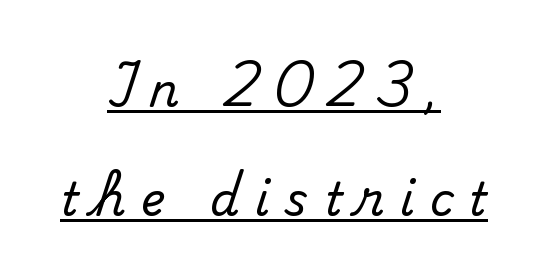
{"serif": "yes", "width": "normal", "stroke_contrast": "medium", "x_height": "small", "monospaced": "no", "underline": "yes", "align": "center", "line_spacing": "loose", "line_spacing_ratio": 2.36, "letter_spacing": "wide", "letter_spacing_em": 0.34, "glyph_px": 46}
